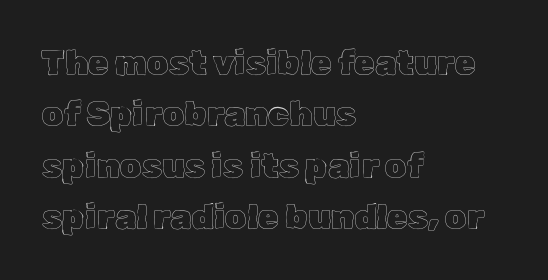
The image shows 34 px text type, upright; set left-aligned, normal line spacing (1.51x), normal letter spacing, not underlined; a medium x-height.
